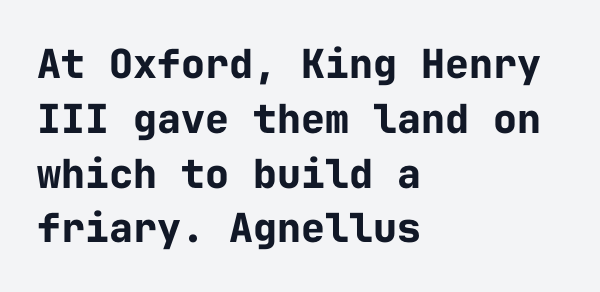
No word sits above an underline. Vertical spacing — default. Students, note that the glyphs here touch the page at normal intervals. The rendering anchors every line to the left-hand side. The strokes are fattened all the way to bold. You could count columns in this text — the font is strictly monospaced.
